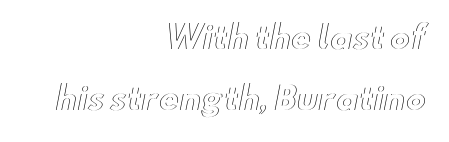
{"width": "wide", "x_height": "small", "monospaced": "no", "underline": "no", "align": "right", "line_spacing": "loose", "line_spacing_ratio": 1.98, "letter_spacing": "normal", "letter_spacing_em": 0.0, "glyph_px": 31}
